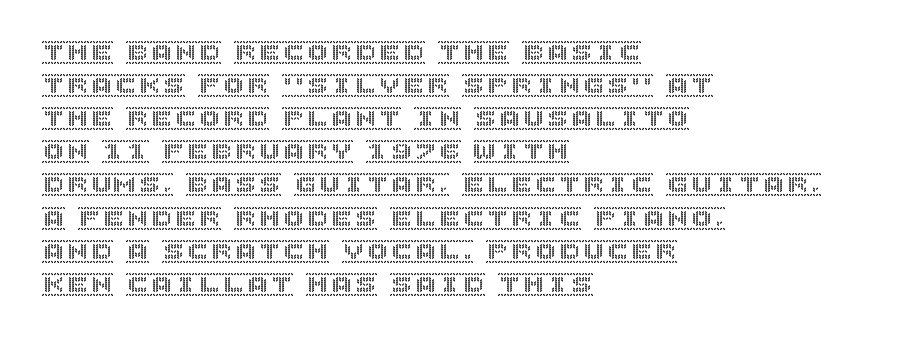
Q: Is the text italic (slanted)? A: No, it is upright.
Q: Is the text underlined? A: No.
Q: How is the paragraph aligned? A: Left-aligned.
Q: Is the spacing between letters normal or unusually wide? A: Normal.
Q: Is the spacing between lines tight, normal or loose? A: Normal.
